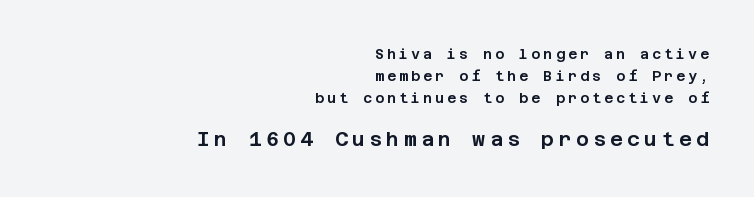
Each new line begins a customary step beneath the previous one. The tracking jumps out immediately: characters are airy and widely separated. Does the copy run flush right? Yes — the right margin is perfectly even. Caption: upper text group reduced, lower text group enlarged. Quick note: underline off.
